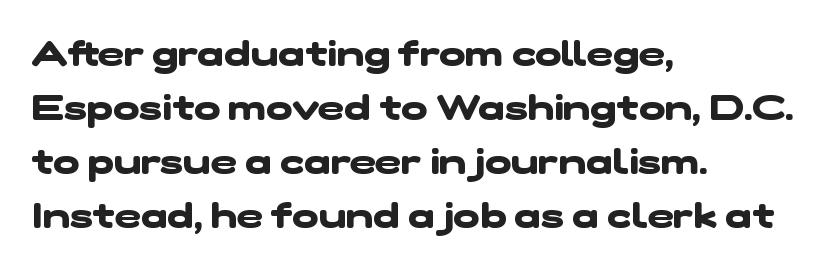
The image shows 35 px heavy, wide sans-serif type; set left-aligned, normal line spacing (1.54x), normal letter spacing, not underlined; low stroke contrast and a medium x-height.
